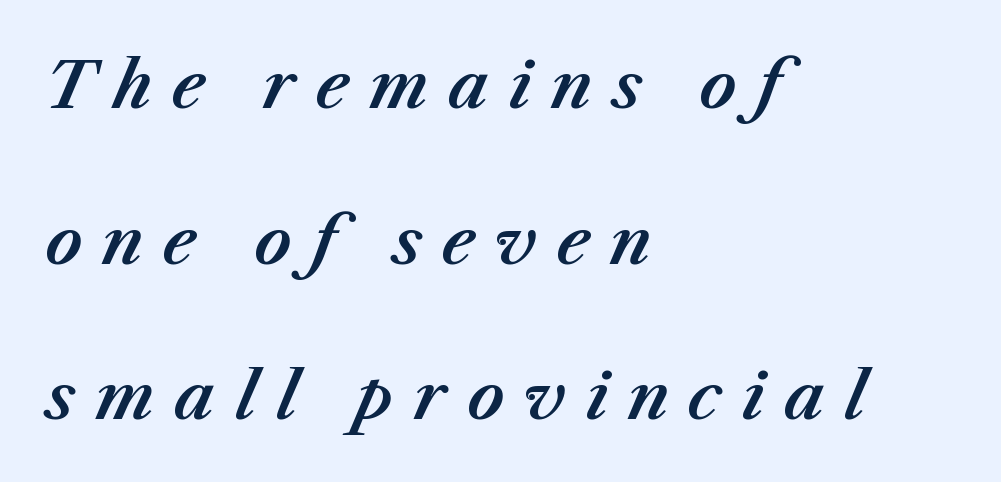
The image shows 64 px text type, italic (leaning right); set left-aligned, loose line spacing (2.43x), unusually wide letter spacing (+0.31 em), not underlined; medium stroke contrast and a medium x-height.
